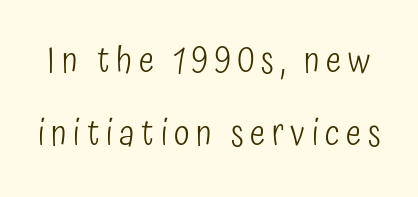
The cut favours lightness, reaching ordinary text weight at its darkest. These lines are rendered in a variable-pitch font. Examine the stroke ends and you'll find no serifs. Baseline-to-baseline distance is far greater than the letter height. Clear beneath every line of the passage.
